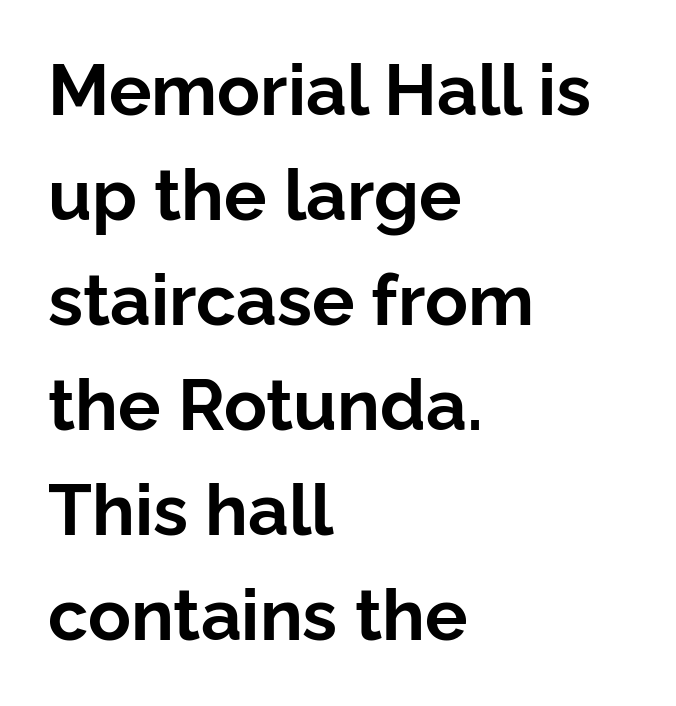
Visually the block forms a straight wall on the left and a jagged coastline on the right. Bare-footed words on every line. Characters follow at the spacing the type designer built in. Note: no serifs on the glyphs. You'd pick this weight for a headline — it's a proper bold.
